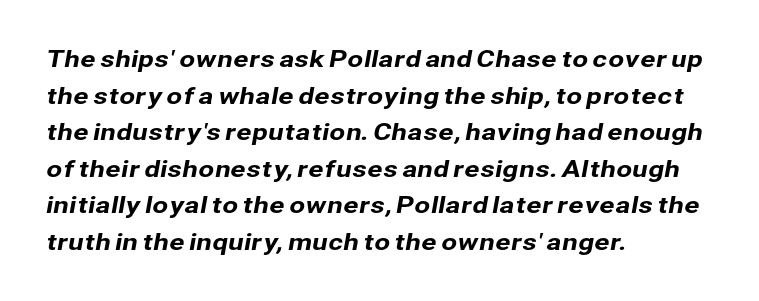
{"underline": "no", "align": "left", "line_spacing": "normal", "line_spacing_ratio": 1.59, "letter_spacing": "normal", "letter_spacing_em": 0.0, "glyph_px": 23}
